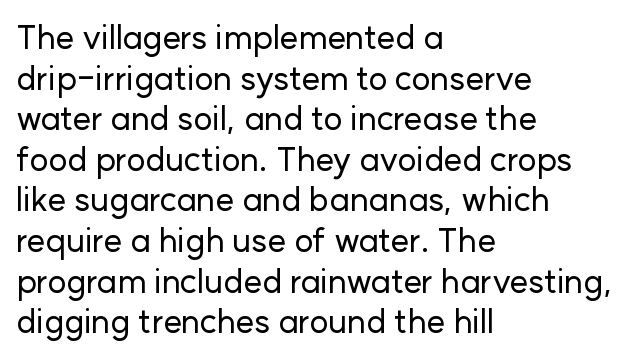
The image shows 33 px sans-serif type, upright; set left-aligned, line spacing 1.23x, normal letter spacing, not underlined; low stroke contrast and a medium x-height.
